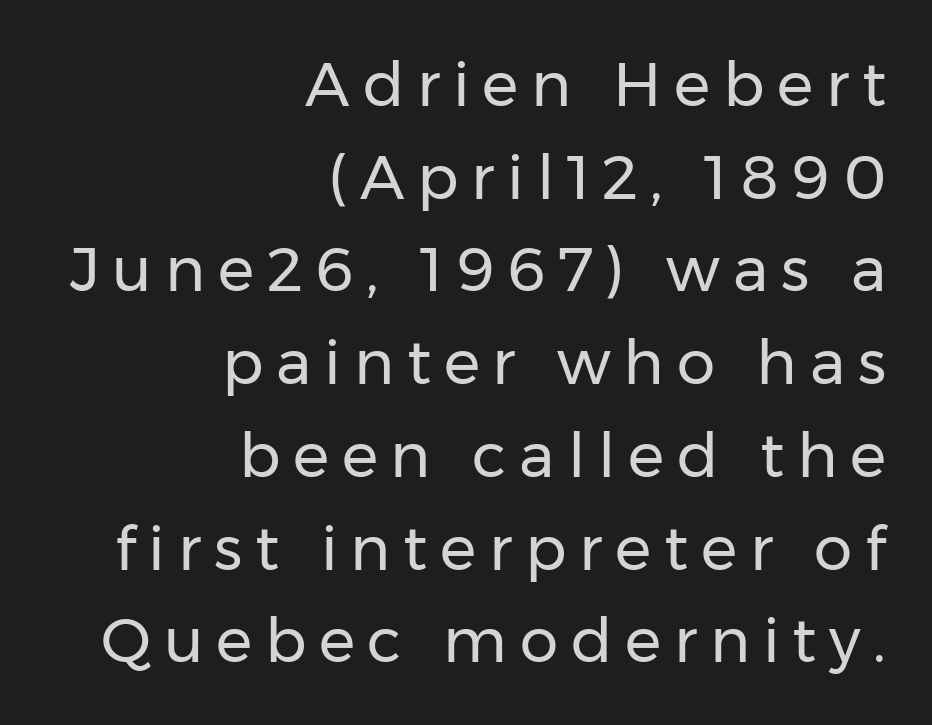
Q: Is the text bold? A: No.
Q: Is the text italic (slanted)? A: No, it is upright.
Q: Is the typeface a serif or a sans-serif typeface? A: Sans-serif.
Q: Is the text underlined? A: No.
Q: How is the paragraph aligned? A: Right-aligned.
Q: Is the spacing between letters normal or unusually wide? A: Unusually wide.
Q: Is the spacing between lines tight, normal or loose? A: Normal.
Q: Width (condensed, normal, or wide)? A: Normal.
Q: Stroke contrast? A: Low.
Q: x-height? A: Medium.
Q: Monospaced? A: No.
